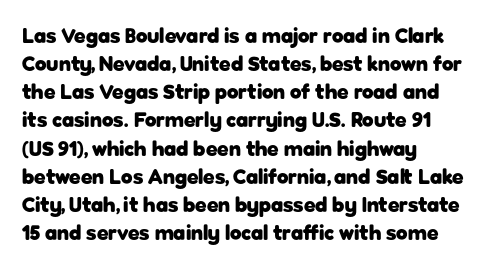
Anything drawn beneath the words? Only blank space. Evenly set lines give the paragraph a standard silhouette. In CSS terms this would be text-align: left. The font's upright variant was chosen for this text. Strokes here are thick enough to call this a true bold.
